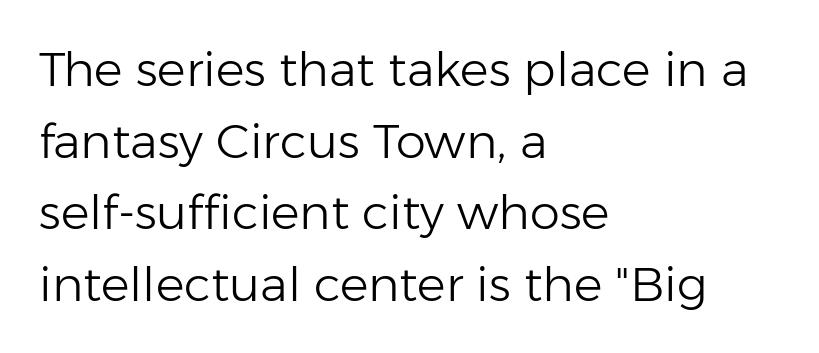
Q: Is the text bold? A: No.
Q: Is the text italic (slanted)? A: No, it is upright.
Q: Is the typeface a serif or a sans-serif typeface? A: Sans-serif.
Q: Is the text underlined? A: No.
Q: How is the paragraph aligned? A: Left-aligned.
Q: Is the spacing between letters normal or unusually wide? A: Normal.
Q: Is the spacing between lines tight, normal or loose? A: Normal.
Q: Width (condensed, normal, or wide)? A: Normal.
Q: Stroke contrast? A: Low.
Q: x-height? A: Medium.
Q: Monospaced? A: No.
